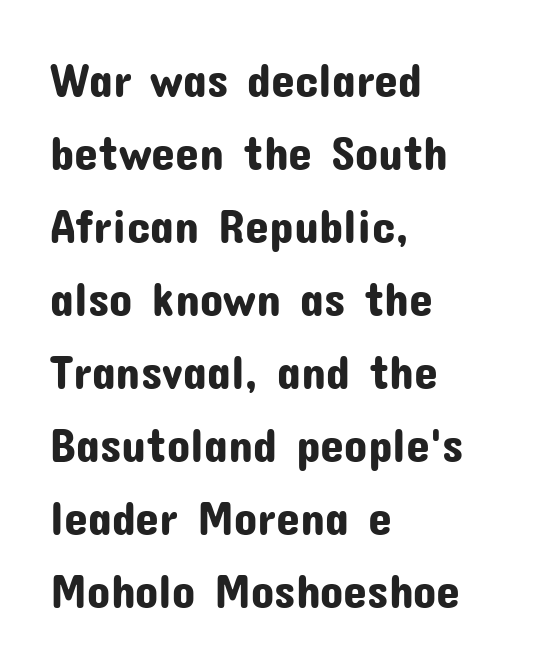
{"serif": "no", "italic": "no", "width": "normal", "stroke_contrast": "low", "x_height": "medium", "monospaced": "no", "underline": "no", "align": "left", "line_spacing": "normal", "line_spacing_ratio": 1.52, "letter_spacing": "normal", "letter_spacing_em": 0.0, "glyph_px": 48}
